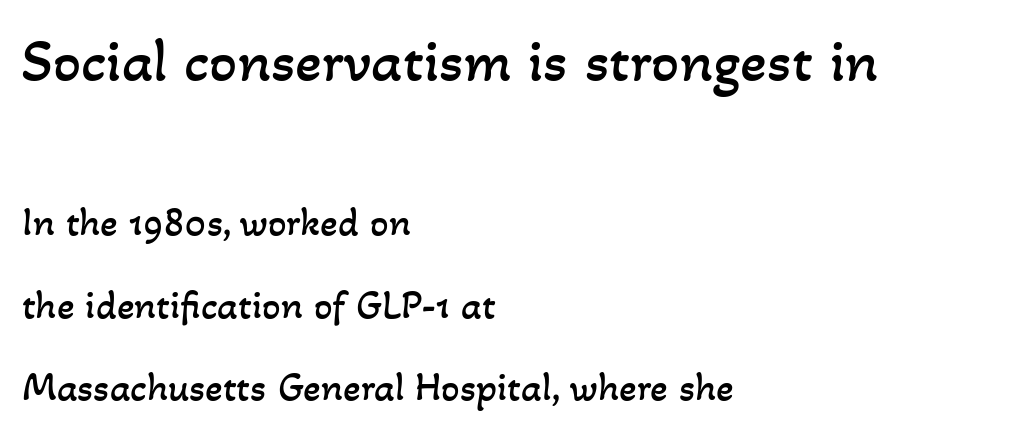
The image shows 62 px regular-weight type; set left-aligned, loose line spacing (2.02x), normal letter spacing, not underlined; the first (top) block is 1.51x larger; low stroke contrast and a small x-height.
